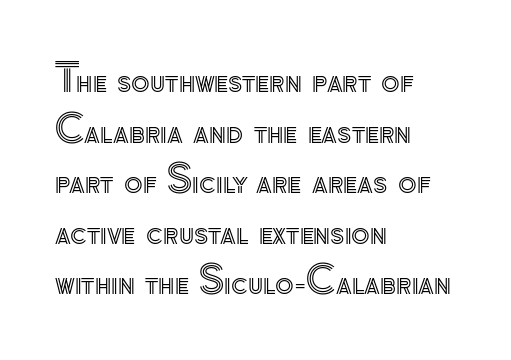
Q: Is the text italic (slanted)? A: No, it is upright.
Q: Is the text underlined? A: No.
Q: How is the paragraph aligned? A: Left-aligned.
Q: Is the spacing between letters normal or unusually wide? A: Normal.
Q: Is the spacing between lines tight, normal or loose? A: Normal.
Q: Width (condensed, normal, or wide)? A: Normal.
Q: x-height? A: Small.
Q: Monospaced? A: No.
